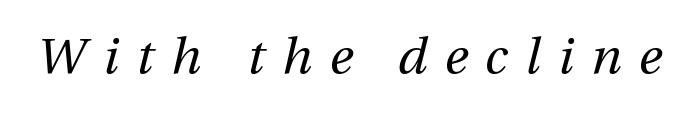
There is plenty of visible air inserted between adjacent glyphs. On a weight scale, this lands at 450 or below. You could not count columns in this text — the font is proportionally spaced. Decoration check: the copy has no underline. You can tell it's italic because the verticals aren't actually vertical.
